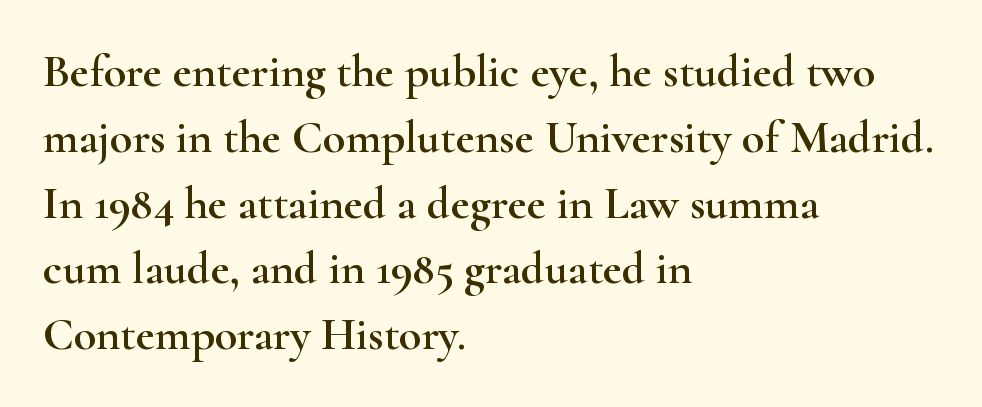
{"serif": "yes", "italic": "no", "width": "wide", "stroke_contrast": "high", "x_height": "small", "monospaced": "no", "underline": "no", "align": "left", "line_spacing": "normal", "line_spacing_ratio": 1.43, "letter_spacing": "normal", "letter_spacing_em": 0.0, "glyph_px": 46}
